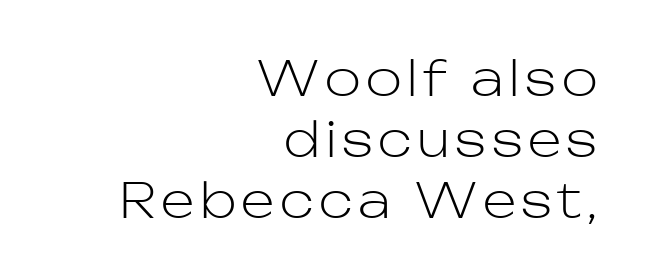
Q: Is the text bold? A: No.
Q: Is the text italic (slanted)? A: No, it is upright.
Q: Is the typeface a serif or a sans-serif typeface? A: Sans-serif.
Q: Is the text underlined? A: No.
Q: How is the paragraph aligned? A: Right-aligned.
Q: Is the spacing between lines tight, normal or loose? A: Normal.
Q: Width (condensed, normal, or wide)? A: Normal.
Q: Stroke contrast? A: Low.
Q: x-height? A: Medium.
Q: Monospaced? A: No.
